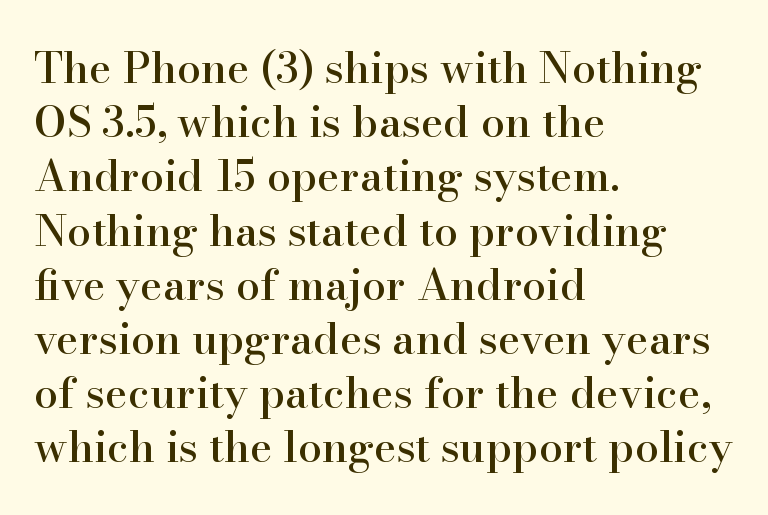
{"serif": "yes", "italic": "no", "width": "normal", "stroke_contrast": "high", "x_height": "small", "monospaced": "no", "underline": "no", "align": "left", "line_spacing": "normal", "line_spacing_ratio": 1.26, "letter_spacing": "normal", "letter_spacing_em": 0.0, "glyph_px": 43}
